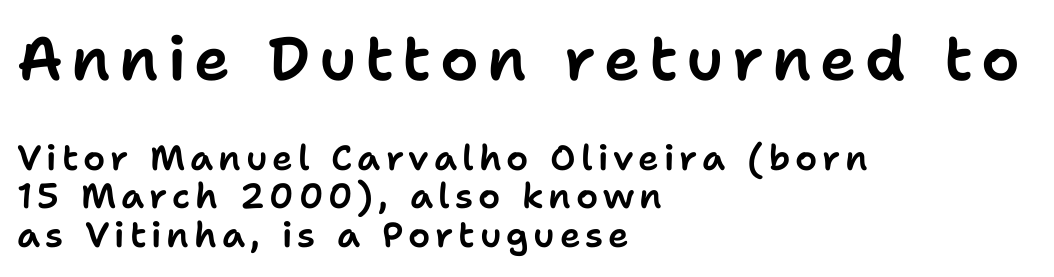
The image shows 61 px sans-serif type, upright; set left-aligned, tight line spacing (1.11x), not underlined; the first (top) block is 1.74x larger; low stroke contrast and a medium x-height.
